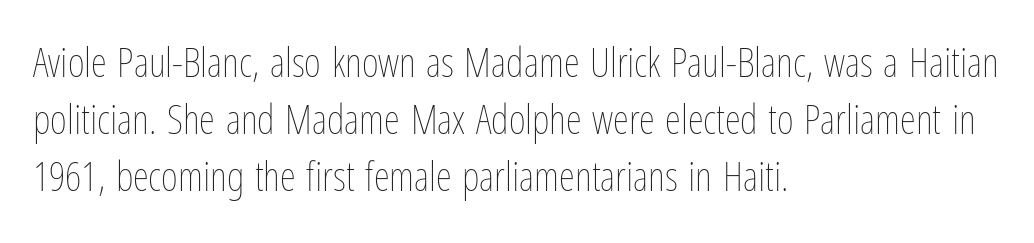
A typesetter would call this proportional, since set widths differ per character. Ascenders rise straight up at ninety degrees. Any mark beneath the type? The region is blank. Interline gaps are of average width in this sample. Stroke mass is kept to a normal reading level or below.
